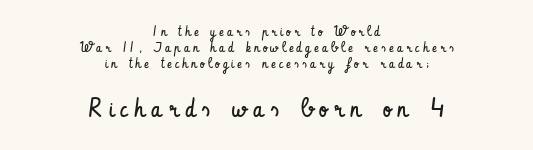
The image shows 26 px text type, upright; set centered, line spacing 1.16x, unusually wide letter spacing (+0.24 em), not underlined; the second (bottom) block is 1.86x larger.
